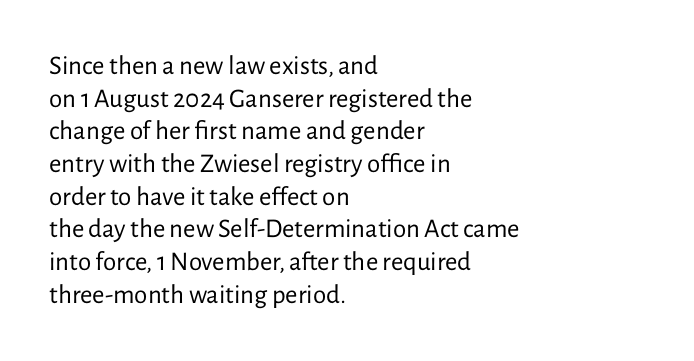
Q: Is the text bold? A: No.
Q: Is the text italic (slanted)? A: No, it is upright.
Q: Is the text underlined? A: No.
Q: How is the paragraph aligned? A: Left-aligned.
Q: Is the spacing between letters normal or unusually wide? A: Normal.
